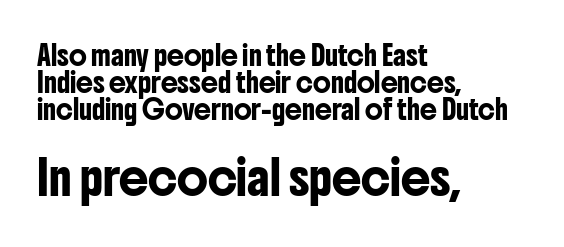
Q: Is the text italic (slanted)? A: No, it is upright.
Q: Is the typeface a serif or a sans-serif typeface? A: Sans-serif.
Q: Is the text underlined? A: No.
Q: How is the paragraph aligned? A: Left-aligned.
Q: Is the spacing between letters normal or unusually wide? A: Normal.
Q: Is the spacing between lines tight, normal or loose? A: Normal.
Q: Which block of text is set in a larger size, the first (top) or the second (bottom)? A: The second (bottom) one.
Q: Width (condensed, normal, or wide)? A: Condensed.
Q: Stroke contrast? A: Low.
Q: x-height? A: Medium.
Q: Monospaced? A: No.
